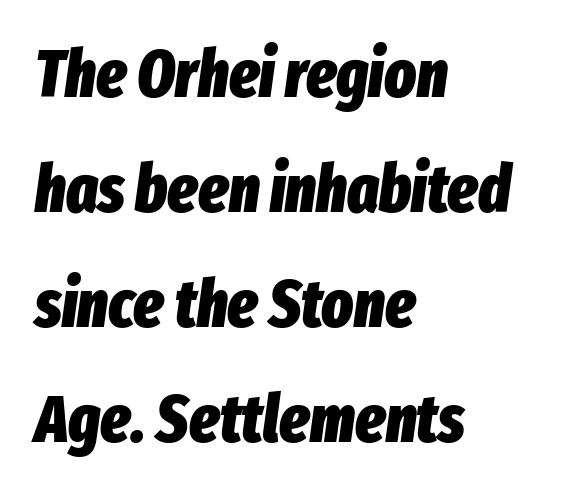
Q: Is the text bold? A: Yes.
Q: Is the text italic (slanted)? A: Yes, it leans right by about 8 degrees.
Q: Is the text underlined? A: No.
Q: How is the paragraph aligned? A: Left-aligned.
Q: Is the spacing between letters normal or unusually wide? A: Normal.
Q: Width (condensed, normal, or wide)? A: Condensed.
Q: Stroke contrast? A: Low.
Q: x-height? A: Medium.
Q: Monospaced? A: No.
